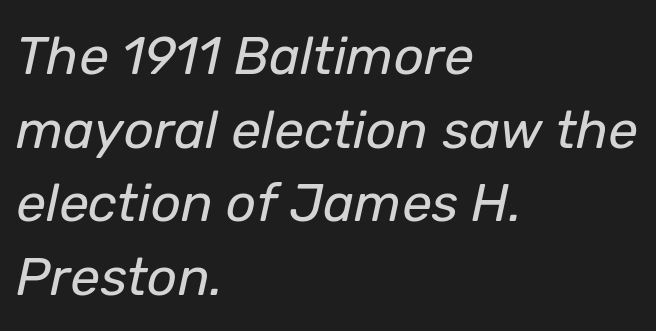
The image shows 53 px regular-weight type, italic (leaning right); set left-aligned, normal line spacing (1.39x), normal letter spacing, not underlined; low stroke contrast and a medium x-height.
